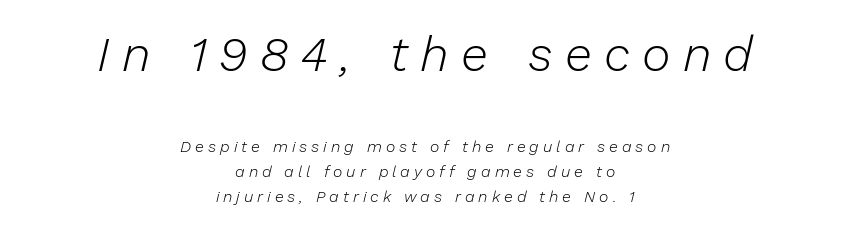
Q: Is the text bold? A: No.
Q: Is the text italic (slanted)? A: Yes, it leans right by about 13 degrees.
Q: Is the text underlined? A: No.
Q: How is the paragraph aligned? A: Centered.
Q: Is the spacing between letters normal or unusually wide? A: Unusually wide.
Q: Is the spacing between lines tight, normal or loose? A: Normal.
Q: Which block of text is set in a larger size, the first (top) or the second (bottom)? A: The first (top) one.
Q: Width (condensed, normal, or wide)? A: Normal.
Q: Stroke contrast? A: Low.
Q: x-height? A: Medium.
Q: Monospaced? A: No.
